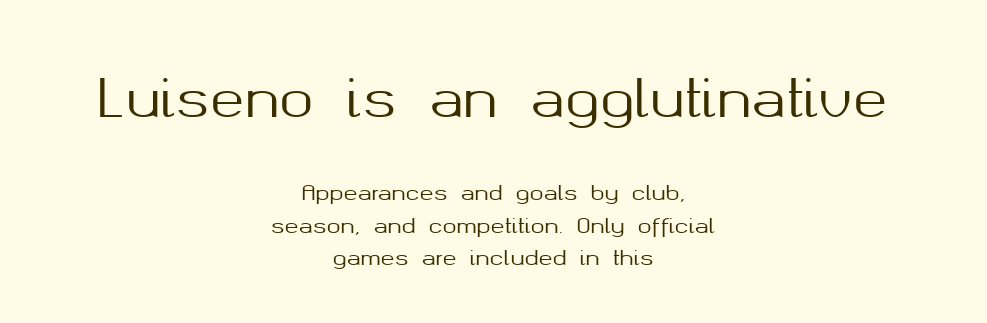
{"serif": "no", "italic": "no", "width": "normal", "stroke_contrast": "medium", "x_height": "medium", "monospaced": "no", "underline": "no", "align": "center", "line_spacing": "normal", "line_spacing_ratio": 1.55, "letter_spacing": "normal", "letter_spacing_em": 0.0, "larger_block": "first", "size_ratio": 2.48, "glyph_px": 52}
